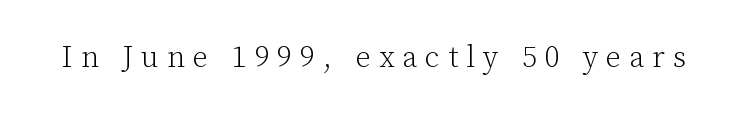
Q: Is the text bold? A: No.
Q: Is the text italic (slanted)? A: No, it is upright.
Q: Is the typeface a serif or a sans-serif typeface? A: Serif.
Q: Is the text underlined? A: No.
Q: Is the spacing between letters normal or unusually wide? A: Unusually wide.
Q: Width (condensed, normal, or wide)? A: Normal.
Q: Stroke contrast? A: Low.
Q: x-height? A: Medium.
Q: Monospaced? A: No.
